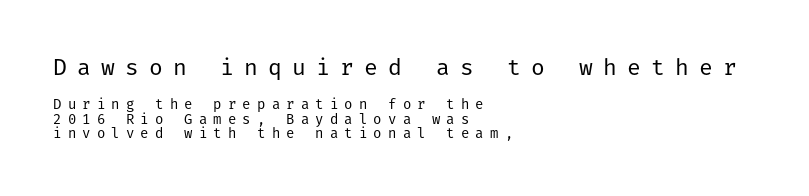
Q: Is the text bold? A: No.
Q: Is the text italic (slanted)? A: No, it is upright.
Q: Is the text underlined? A: No.
Q: How is the paragraph aligned? A: Left-aligned.
Q: Is the spacing between letters normal or unusually wide? A: Unusually wide.
Q: Is the spacing between lines tight, normal or loose? A: Tight.
Q: Which block of text is set in a larger size, the first (top) or the second (bottom)? A: The first (top) one.
